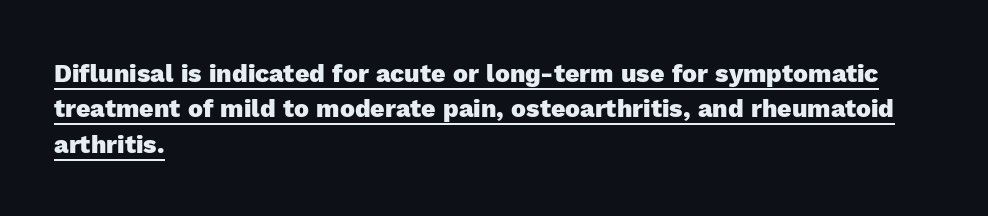
The image shows 25 px bold type, upright; set left-aligned, normal line spacing (1.42x), normal letter spacing, underlined.
